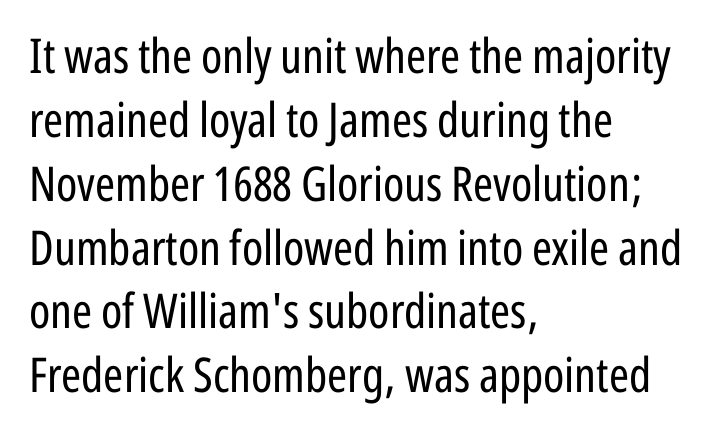
Does extra space separate the letters? No, they use regular spacing. Each stroke keeps to a modest, everyday thickness or less. The rendering uses natural spacing where letterforms have individual widths. Does the copy run flush right? No — it runs flush left. Descenders are the only things crossing below the line. Nope, no serifs anywhere on these letters.
